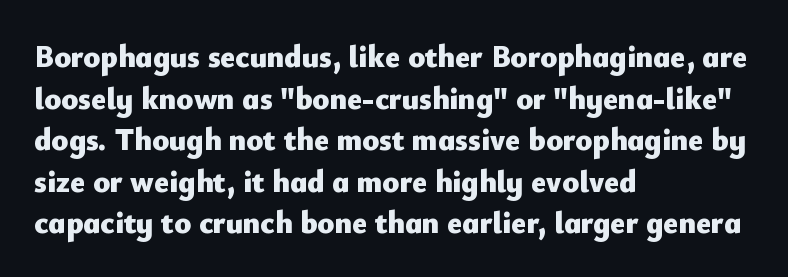
The image shows 31 px heavy sans-serif type, upright; set left-aligned, normal line spacing (1.34x), normal letter spacing, not underlined; low stroke contrast and a small x-height.
